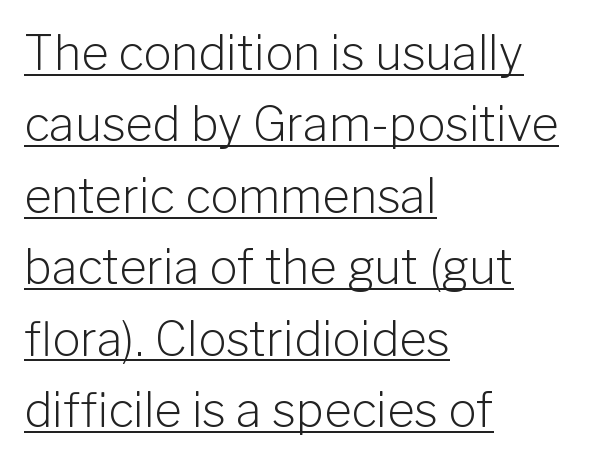
The letterforms sit at book weight or below. This sample has the flowing, uneven cadence of proportional lettering. The tracking reads as untouched default to a designer's eye. The rag falls on the right side of this text block. The specimen includes a rule beneath the text block's lines. The typeface chosen for these lines omits serifs.
